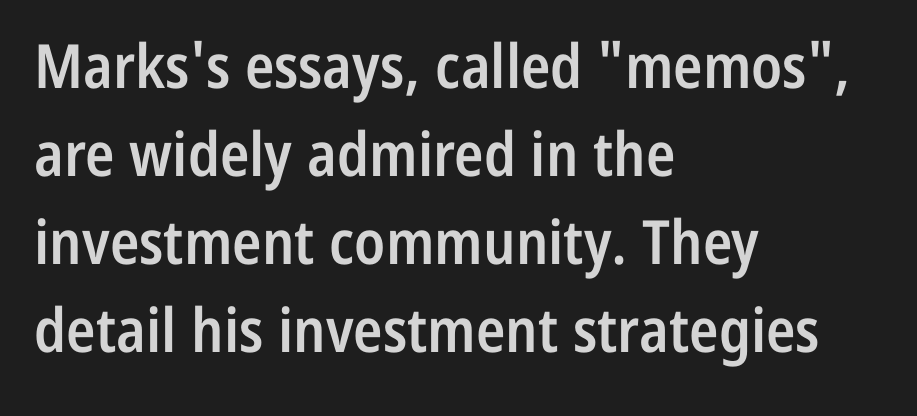
The image shows 61 px semibold, condensed sans-serif type, upright; set left-aligned, normal line spacing (1.44x), normal letter spacing, not underlined; low stroke contrast and a medium x-height.
